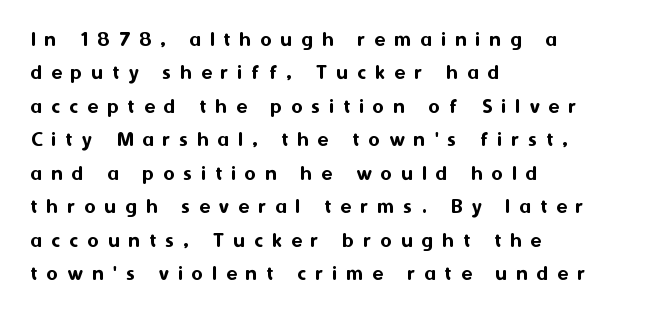
Glyph-to-glyph distance is far greater than everyday printed text. Beneath every word, the page is bare. Ascenders rise straight up at ninety degrees. Notice how the passage keeps a crisp vertical edge on the left only. What's the leading like? Ordinary, nothing unusual.
